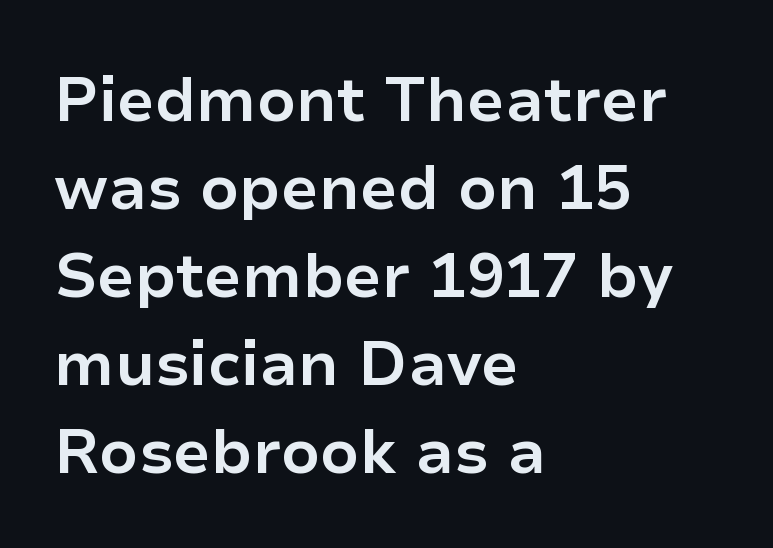
The image shows 62 px bold sans-serif type, upright; set left-aligned, normal line spacing (1.42x), normal letter spacing, not underlined; low stroke contrast and a medium x-height.
